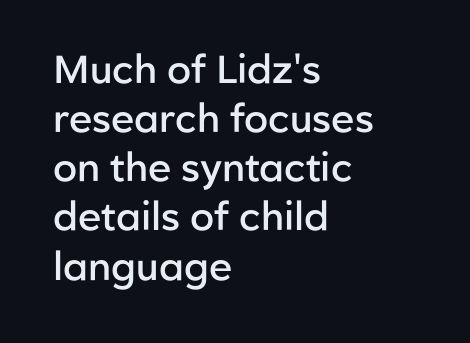
Q: Is the text bold? A: Semi-bold.
Q: Is the text italic (slanted)? A: No, it is upright.
Q: Is the typeface a serif or a sans-serif typeface? A: Sans-serif.
Q: Is the text underlined? A: No.
Q: How is the paragraph aligned? A: Left-aligned.
Q: Is the spacing between letters normal or unusually wide? A: Normal.
Q: Is the spacing between lines tight, normal or loose? A: Normal.
Q: Width (condensed, normal, or wide)? A: Normal.
Q: Stroke contrast? A: Low.
Q: x-height? A: Medium.
Q: Monospaced? A: No.
